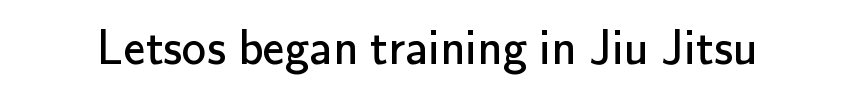
{"serif": "no", "italic": "no", "bold": "no", "weight": "regular", "width": "normal", "stroke_contrast": "low", "x_height": "small", "monospaced": "no", "underline": "no", "letter_spacing": "normal", "letter_spacing_em": 0.0, "glyph_px": 49}
